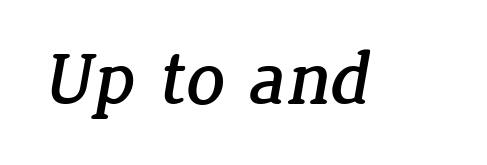
Q: Is the typeface a serif or a sans-serif typeface? A: Serif.
Q: Is the text underlined? A: No.
Q: Is the spacing between letters normal or unusually wide? A: Normal.
Q: Width (condensed, normal, or wide)? A: Normal.
Q: Stroke contrast? A: Low.
Q: x-height? A: Medium.
Q: Monospaced? A: No.
